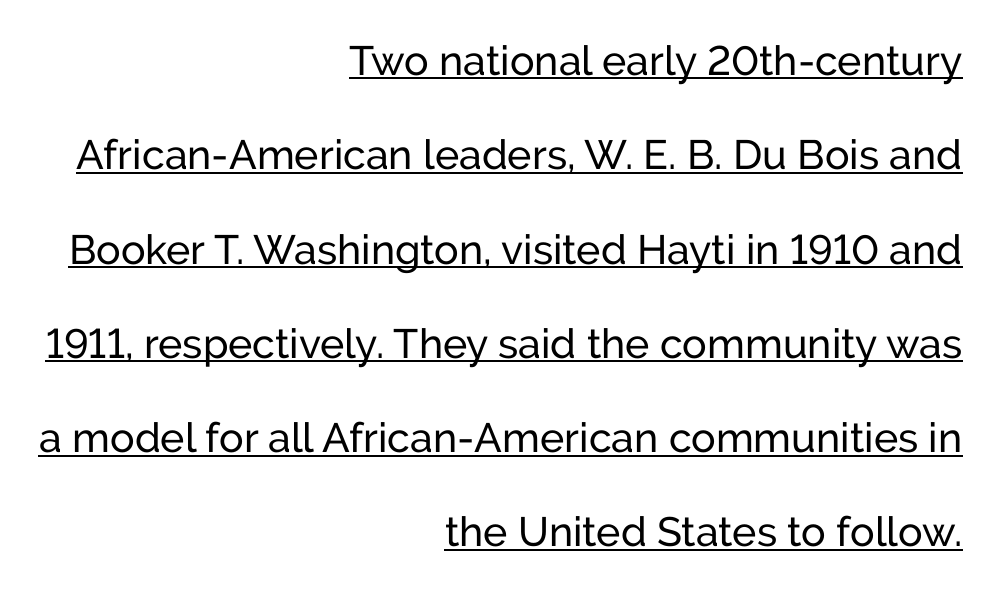
The image shows 41 px sans-serif type, upright; set right-aligned, loose line spacing (2.3x), normal letter spacing, underlined; low stroke contrast and a medium x-height.
